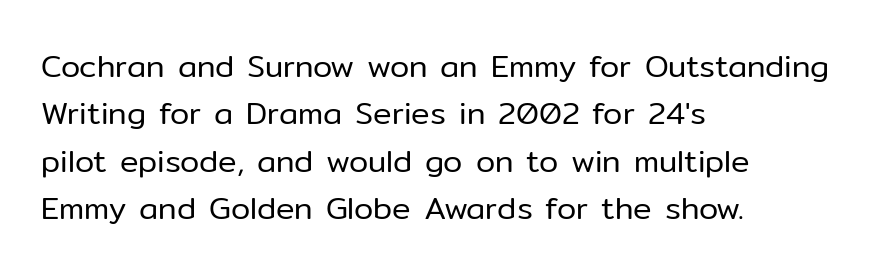
The image shows 31 px regular-weight sans-serif type, upright; set left-aligned, normal line spacing (1.53x), normal letter spacing, not underlined; low stroke contrast and a medium x-height.
